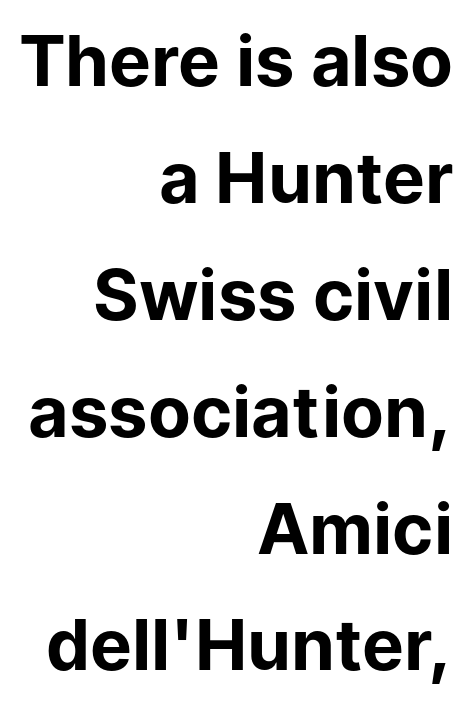
Q: Is the text bold? A: Yes.
Q: Is the text italic (slanted)? A: No, it is upright.
Q: Is the typeface a serif or a sans-serif typeface? A: Sans-serif.
Q: Is the text underlined? A: No.
Q: How is the paragraph aligned? A: Right-aligned.
Q: Is the spacing between letters normal or unusually wide? A: Normal.
Q: Is the spacing between lines tight, normal or loose? A: Normal.
Q: Width (condensed, normal, or wide)? A: Normal.
Q: Stroke contrast? A: Low.
Q: x-height? A: Medium.
Q: Monospaced? A: No.
